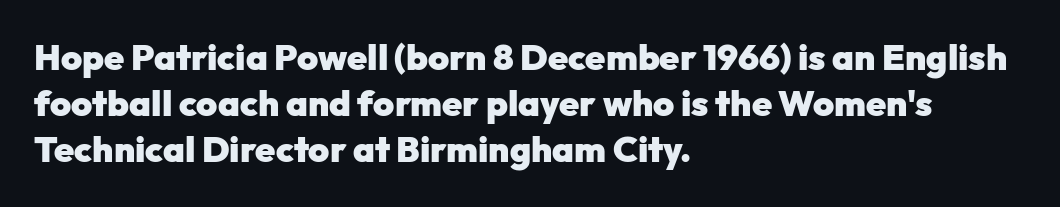
The image shows 36 px heavy sans-serif type, upright; set left-aligned, normal line spacing (1.28x), normal letter spacing, not underlined; low stroke contrast and a medium x-height.
